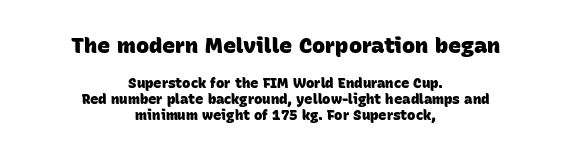
The image shows 22 px bold type; set centered, tight line spacing (1.13x), normal letter spacing, not underlined; the first (top) block is 1.57x larger.
